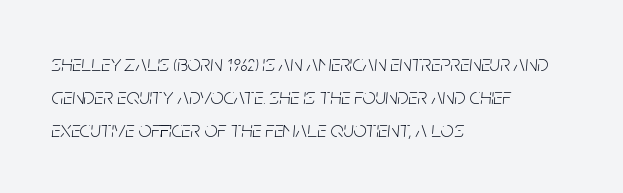
Q: Is the text bold? A: No.
Q: Is the text italic (slanted)? A: Yes, it leans right by about 5 degrees.
Q: Is the text underlined? A: No.
Q: How is the paragraph aligned? A: Left-aligned.
Q: Is the spacing between letters normal or unusually wide? A: Normal.
Q: Is the spacing between lines tight, normal or loose? A: Normal.
